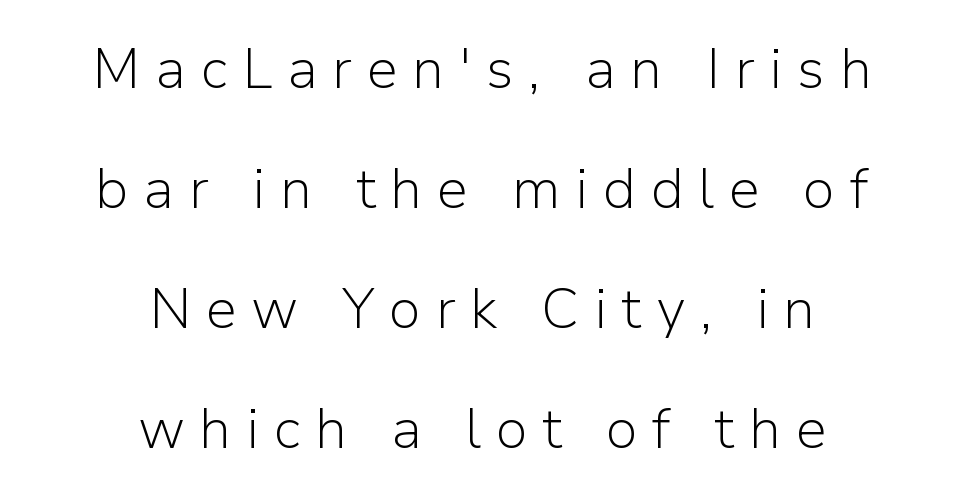
{"serif": "no", "italic": "no", "bold": "no", "weight": "light", "width": "normal", "stroke_contrast": "low", "x_height": "medium", "monospaced": "no", "underline": "no", "align": "center", "line_spacing": "loose", "line_spacing_ratio": 2.14, "letter_spacing": "wide", "letter_spacing_em": 0.26, "glyph_px": 56}
